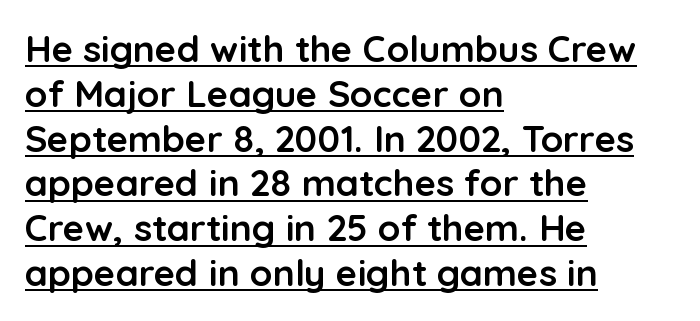
{"serif": "no", "italic": "no", "bold": "yes", "weight": "semibold", "width": "normal", "stroke_contrast": "low", "x_height": "medium", "monospaced": "no", "underline": "yes", "align": "left", "line_spacing_ratio": 1.21, "letter_spacing": "normal", "letter_spacing_em": 0.0, "glyph_px": 37}
